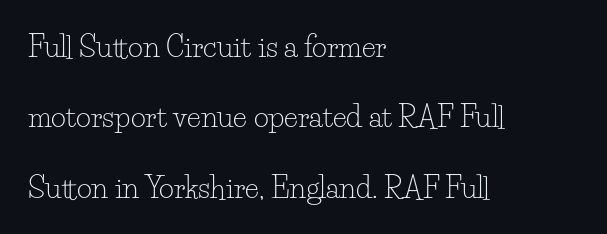
{"serif": "yes", "italic": "no", "bold": "no", "weight": "light", "width": "normal", "stroke_contrast": "low", "x_height": "small", "monospaced": "no", "underline": "no", "align": "left", "line_spacing": "loose", "line_spacing_ratio": 2.43, "letter_spacing": "normal", "letter_spacing_em": 0.0, "glyph_px": 29}
